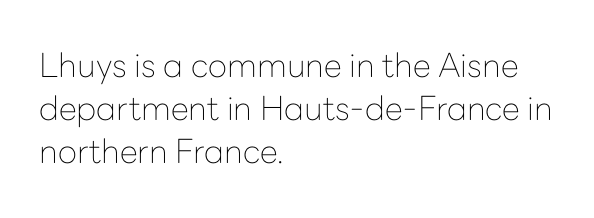
The letterforms sit shoulder to shoulder at normal distance. Note the varied advance widths — an 'i' is clearly narrower than an 'm'. Italic? Not at all — the glyphs are vertical. Think standard paragraph weight, or any step lighter than that. Only glyphs here, with clear space below each row. The paragraph has a hard left edge and a soft right edge.
